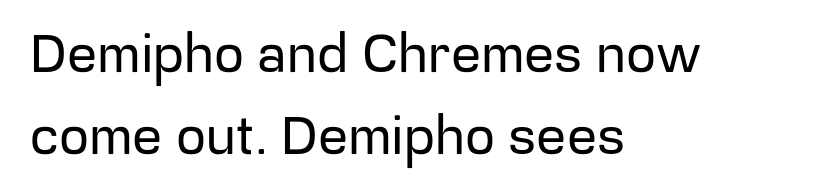
The glyphs in this specimen are sans serif. The block of text has a typical density, with ordinary space between rows. Left-aligned paragraph, ragged on the right. Bare-footed words on every line. The letters sit at their default tracking, neither squeezed nor spread.
